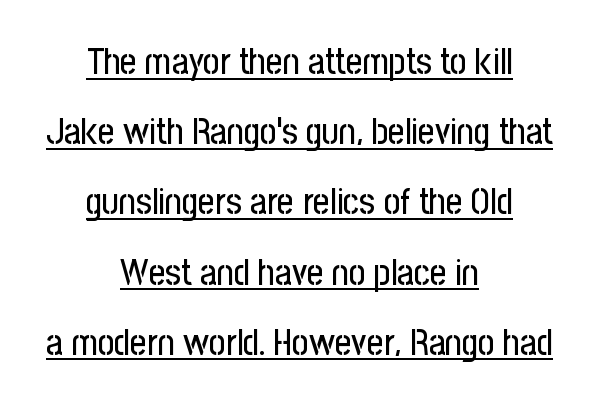
{"serif": "no", "italic": "no", "width": "condensed", "stroke_contrast": "low", "x_height": "medium", "monospaced": "no", "underline": "yes", "align": "center", "line_spacing": "loose", "line_spacing_ratio": 1.95, "letter_spacing": "normal", "letter_spacing_em": 0.0, "glyph_px": 36}
